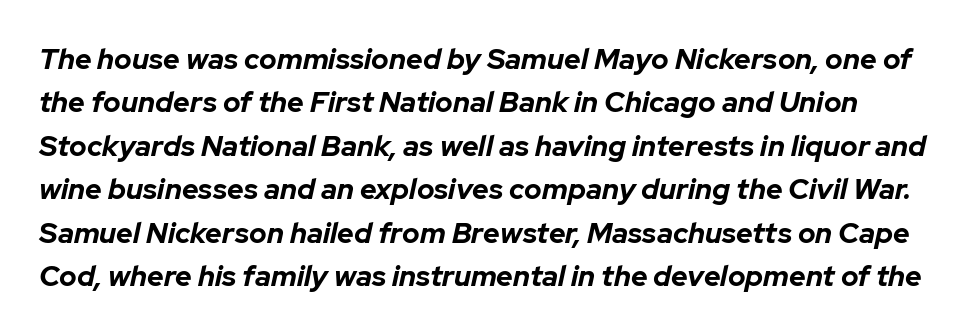
The image shows 29 px bold type, italic (leaning right); set normal line spacing (1.5x), normal letter spacing, not underlined; low stroke contrast and a medium x-height.
